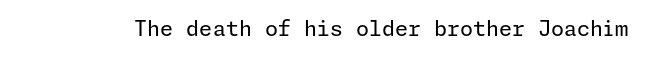
Q: Is the text bold? A: No.
Q: Is the text italic (slanted)? A: No, it is upright.
Q: Is the text underlined? A: No.
Q: Is the spacing between letters normal or unusually wide? A: Normal.
